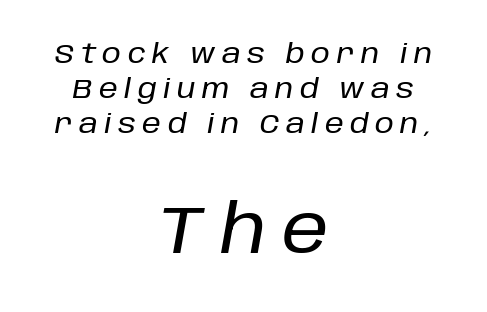
Letter spacing: wide. This sample has the flowing, uneven cadence of proportional lettering. Does the leading feel generous? No, just average. The axis of the letterforms is tilted away from vertical. Underlining? Definitely not there.
